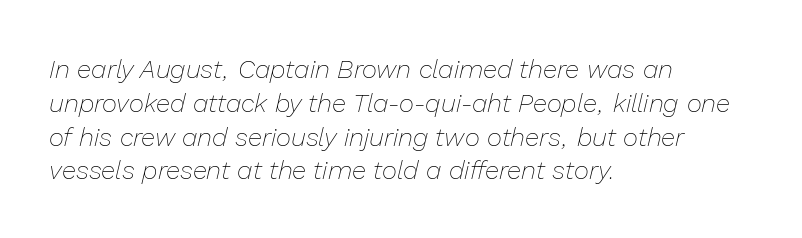
{"italic": "yes", "lean": "right", "slant_degrees": 13, "bold": "no", "underline": "no", "align": "left", "line_spacing": "normal", "line_spacing_ratio": 1.3, "letter_spacing": "normal", "letter_spacing_em": 0.0, "glyph_px": 26}
